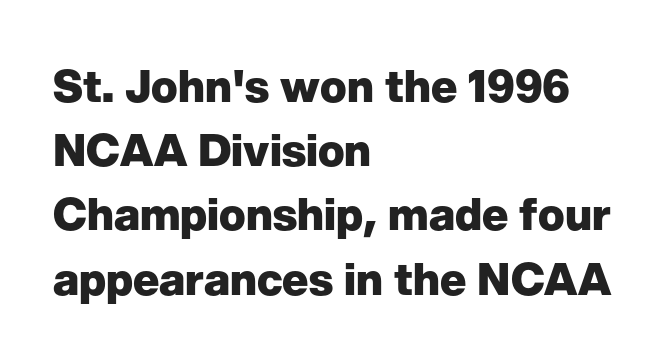
One-word summary of the alignment: left. Chunky letters — that's bold for sure. The lettering stays uniformly vertical, giving the passage a roman look. The face used here is proportionally spaced, like ordinary book or web type. Regarding leading, the lines here are spaced in the standard way.
